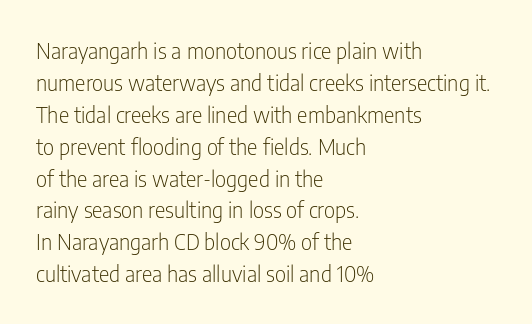
Q: Is the text bold? A: No.
Q: Is the text italic (slanted)? A: No, it is upright.
Q: Is the text underlined? A: No.
Q: How is the paragraph aligned? A: Left-aligned.
Q: Is the spacing between letters normal or unusually wide? A: Normal.
Q: Is the spacing between lines tight, normal or loose? A: Normal.
